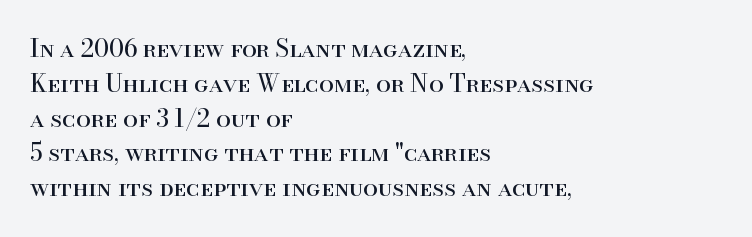
Q: Is the text bold? A: No.
Q: Is the text italic (slanted)? A: No, it is upright.
Q: Is the text underlined? A: No.
Q: How is the paragraph aligned? A: Left-aligned.
Q: Is the spacing between letters normal or unusually wide? A: Normal.
Q: Is the spacing between lines tight, normal or loose? A: Normal.
